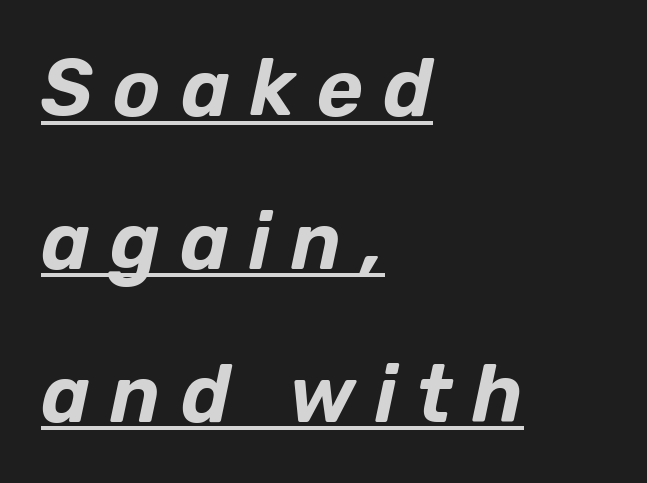
Q: Is the text italic (slanted)? A: Yes, it leans right by about 12 degrees.
Q: Is the text underlined? A: Yes.
Q: How is the paragraph aligned? A: Left-aligned.
Q: Is the spacing between letters normal or unusually wide? A: Unusually wide.
Q: Is the spacing between lines tight, normal or loose? A: Loose.
Q: Width (condensed, normal, or wide)? A: Normal.
Q: Stroke contrast? A: Low.
Q: x-height? A: Medium.
Q: Monospaced? A: No.
